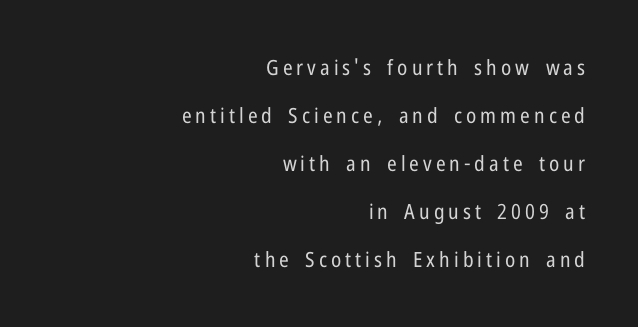
Q: Is the text bold? A: No.
Q: Is the text italic (slanted)? A: No, it is upright.
Q: Is the text underlined? A: No.
Q: How is the paragraph aligned? A: Right-aligned.
Q: Is the spacing between lines tight, normal or loose? A: Loose.
